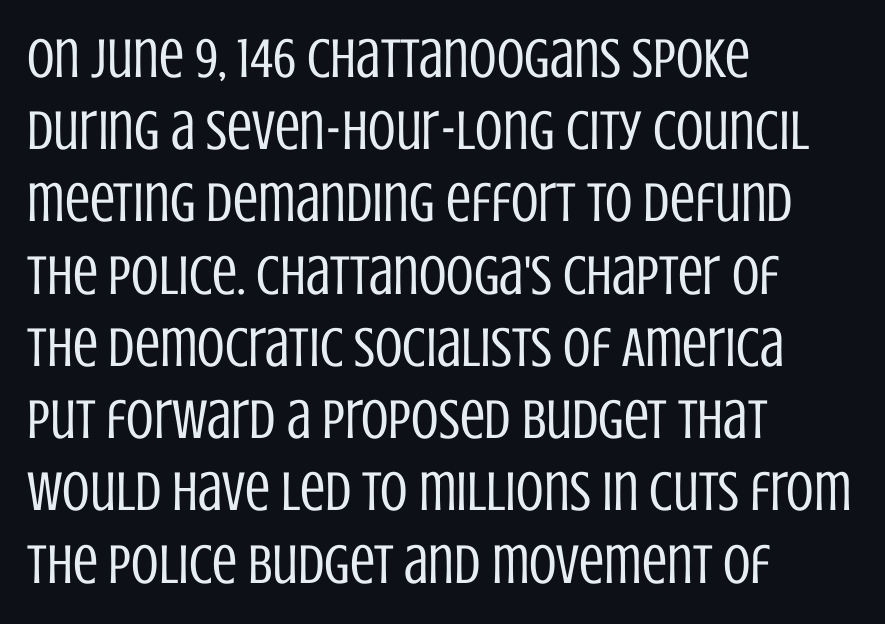
Descender tails drop into unmarked territory. Bold? No — there's no thickening of the strokes. This sample has the flowing, uneven cadence of proportional lettering. Tall strokes in this sample are plumb rather than angled.
